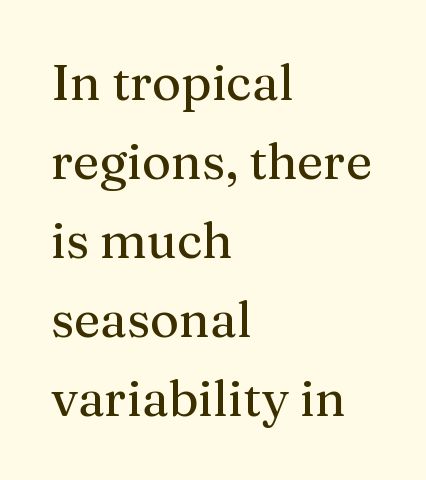
The image shows 50 px serif type, upright; set left-aligned, normal line spacing (1.58x), normal letter spacing, not underlined; medium stroke contrast and a medium x-height.
